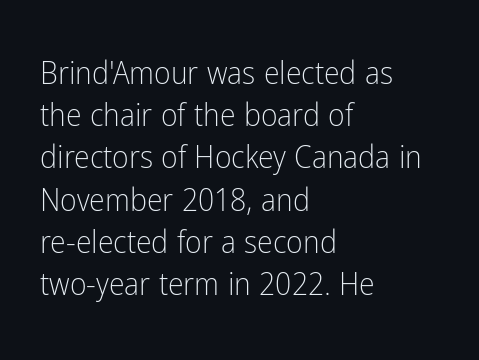
{"serif": "no", "italic": "no", "bold": "no", "weight": "light", "width": "condensed", "stroke_contrast": "low", "x_height": "medium", "monospaced": "no", "underline": "no", "align": "left", "line_spacing": "normal", "line_spacing_ratio": 1.32, "letter_spacing": "normal", "letter_spacing_em": 0.0, "glyph_px": 32}
